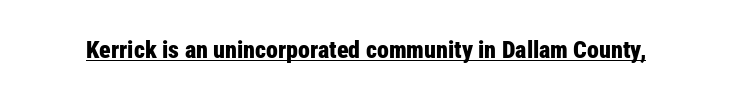
Q: Is the text bold? A: Yes.
Q: Is the text italic (slanted)? A: No, it is upright.
Q: Is the text underlined? A: Yes.
Q: Is the spacing between letters normal or unusually wide? A: Normal.
